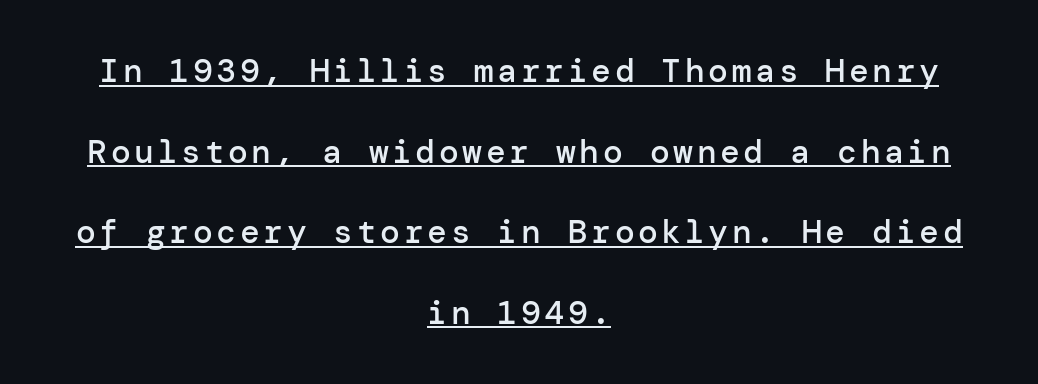
The image shows 33 px semibold sans-serif type, upright; set centered, loose line spacing (2.44x), underlined; low stroke contrast and a medium x-height.
